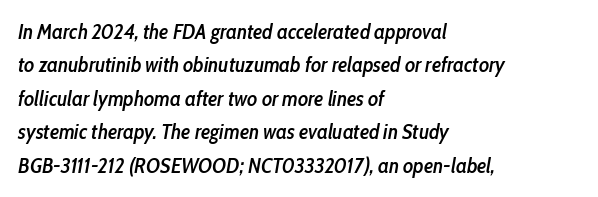
Q: Is the text bold? A: Semi-bold.
Q: Is the text italic (slanted)? A: Yes, it leans right by about 10 degrees.
Q: Is the text underlined? A: No.
Q: How is the paragraph aligned? A: Left-aligned.
Q: Is the spacing between letters normal or unusually wide? A: Normal.
Q: Is the spacing between lines tight, normal or loose? A: Normal.
